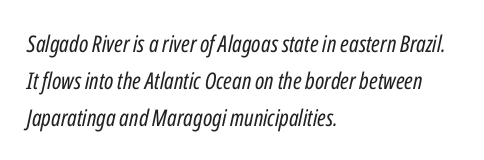
Q: Is the text bold? A: No.
Q: Is the text italic (slanted)? A: Yes, it leans right by about 12 degrees.
Q: Is the text underlined? A: No.
Q: How is the paragraph aligned? A: Left-aligned.
Q: Is the spacing between letters normal or unusually wide? A: Normal.
Q: Is the spacing between lines tight, normal or loose? A: Normal.
